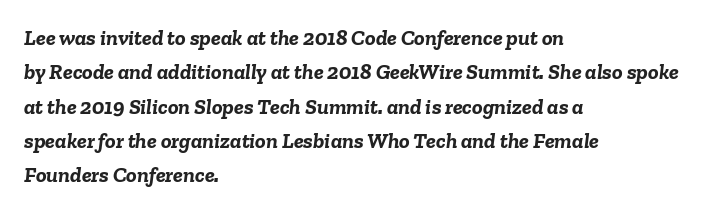
The image shows 22 px bold type, italic (leaning right); set left-aligned, normal line spacing (1.56x), normal letter spacing, not underlined.
